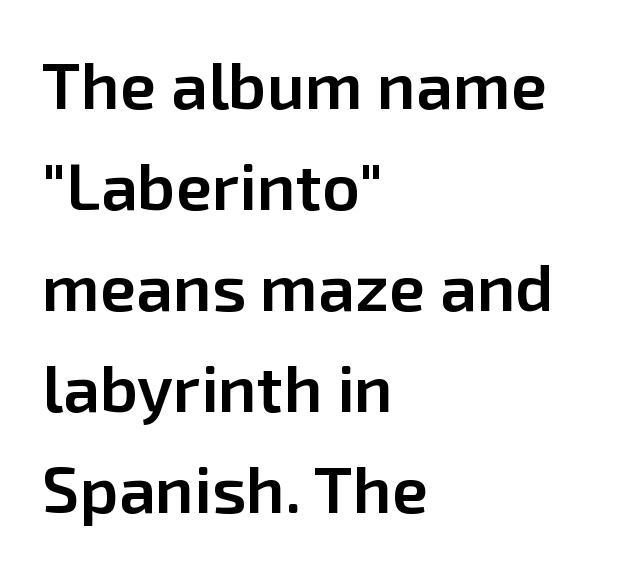
The image shows 66 px semibold sans-serif type, upright; set left-aligned, normal line spacing (1.53x), normal letter spacing, not underlined; low stroke contrast and a medium x-height.
